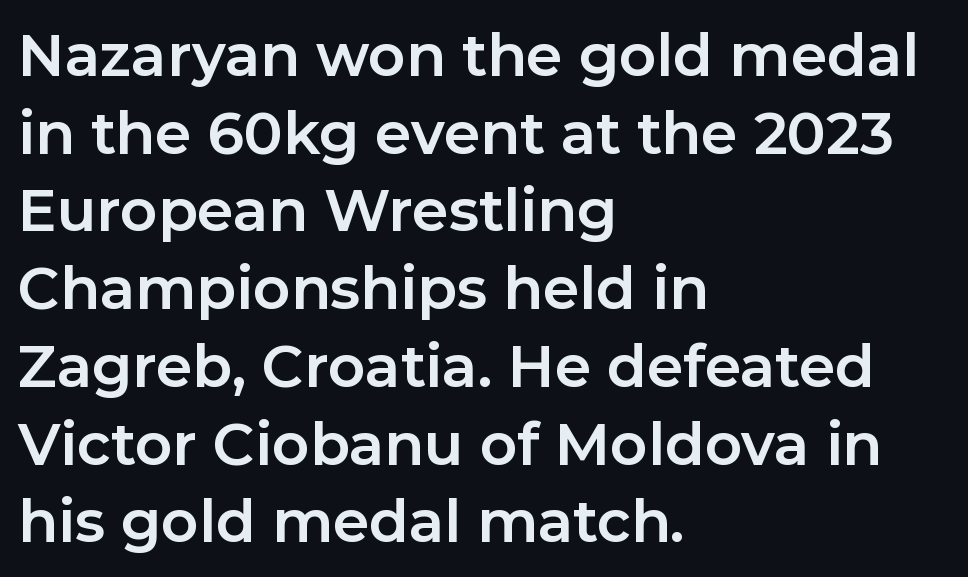
The image shows 58 px bold sans-serif type, upright; set left-aligned, normal line spacing (1.34x), normal letter spacing, not underlined; low stroke contrast and a medium x-height.
